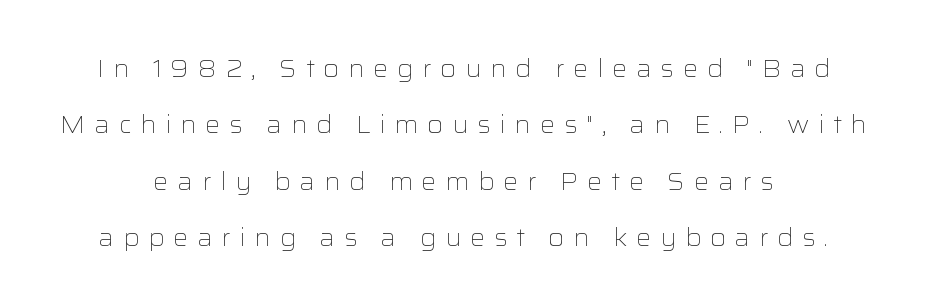
The image shows 24 px text type, upright; set centered, loose line spacing (2.35x), unusually wide letter spacing (+0.36 em), not underlined.
